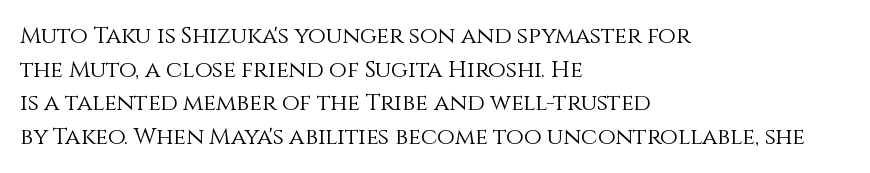
Q: Is the text bold? A: No.
Q: Is the text italic (slanted)? A: No, it is upright.
Q: Is the text underlined? A: No.
Q: How is the paragraph aligned? A: Left-aligned.
Q: Is the spacing between letters normal or unusually wide? A: Normal.
Q: Is the spacing between lines tight, normal or loose? A: Normal.
